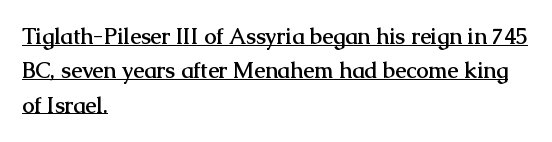
{"italic": "no", "bold": "yes", "underline": "yes", "align": "left", "line_spacing": "normal", "line_spacing_ratio": 1.56, "letter_spacing": "normal", "letter_spacing_em": 0.0, "glyph_px": 22}
